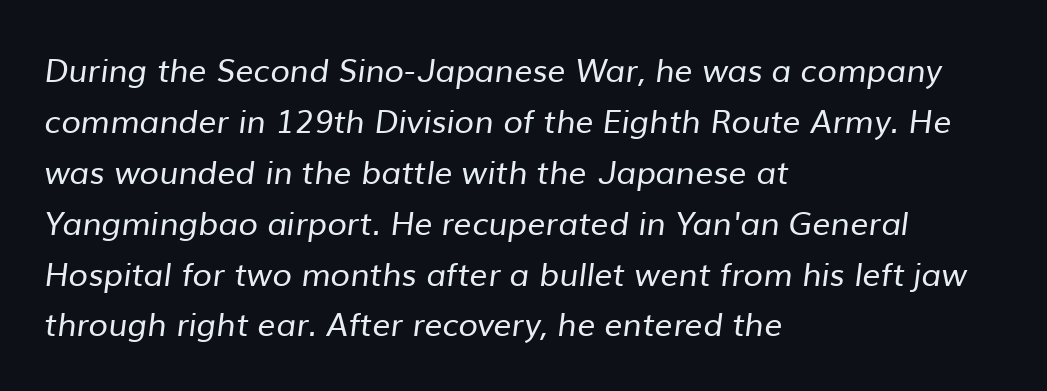
The image shows 32 px regular-weight sans-serif type; set left-aligned, normal line spacing (1.59x), normal letter spacing, not underlined; low stroke contrast and a medium x-height.
